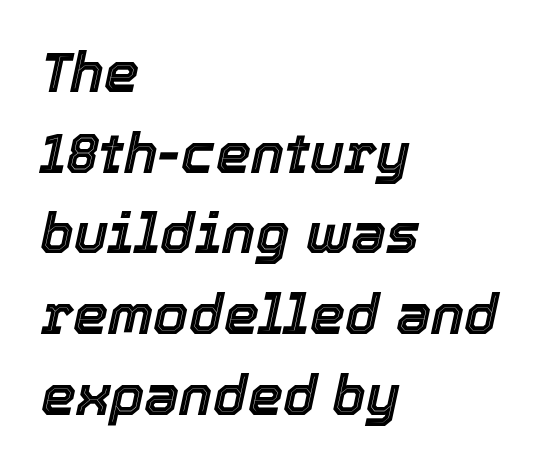
Q: Is the text italic (slanted)? A: Yes, it leans right by about 12 degrees.
Q: Is the text underlined? A: No.
Q: How is the paragraph aligned? A: Left-aligned.
Q: Is the spacing between letters normal or unusually wide? A: Normal.
Q: Is the spacing between lines tight, normal or loose? A: Normal.
Q: Width (condensed, normal, or wide)? A: Normal.
Q: x-height? A: Medium.
Q: Monospaced? A: No.
